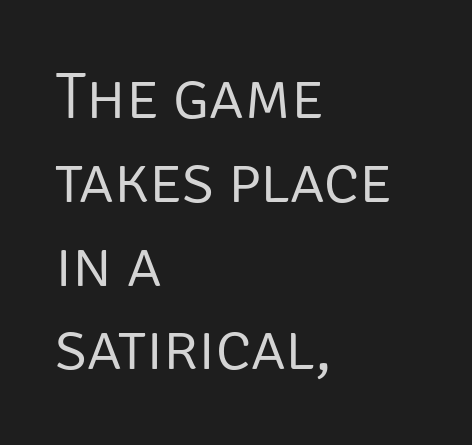
The image shows 66 px light sans-serif type, upright; set left-aligned, normal line spacing (1.27x), normal letter spacing, not underlined; low stroke contrast and a large x-height.
